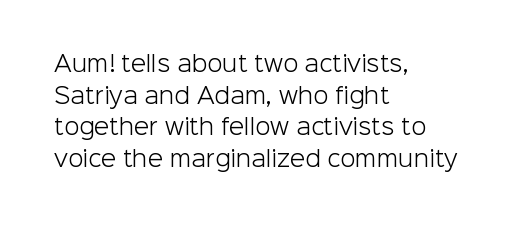
The image shows 22 px text type, upright; set left-aligned, normal line spacing (1.44x), normal letter spacing, not underlined.
